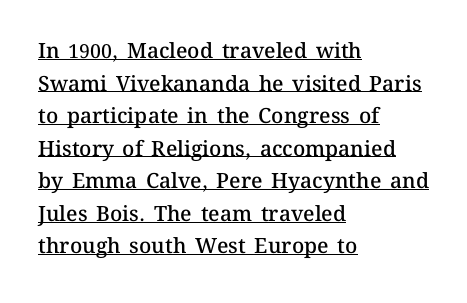
How would I describe the line gaps? Plain and ordinary. Weight: semibold (demi). In terms of posture, this sample is upright. Like a heading marked for emphasis, these lines bear an underscore. The paragraph has a hard left edge and a soft right edge. Students, note that the glyphs here touch the page at normal intervals.
